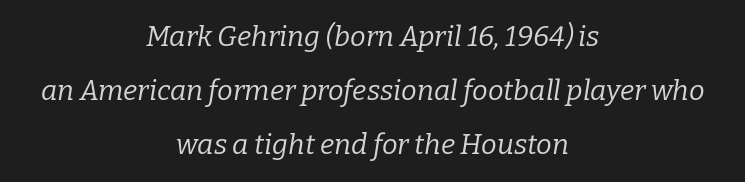
Posture: slanted. Proportional: the letters do not fall into vertical columns. Line starts and ends both wander, symmetrically. The type is set solid horizontally, with unmodified tracking. The type family on display is of the serif kind. Unmarked baselines from the first word to the last.
